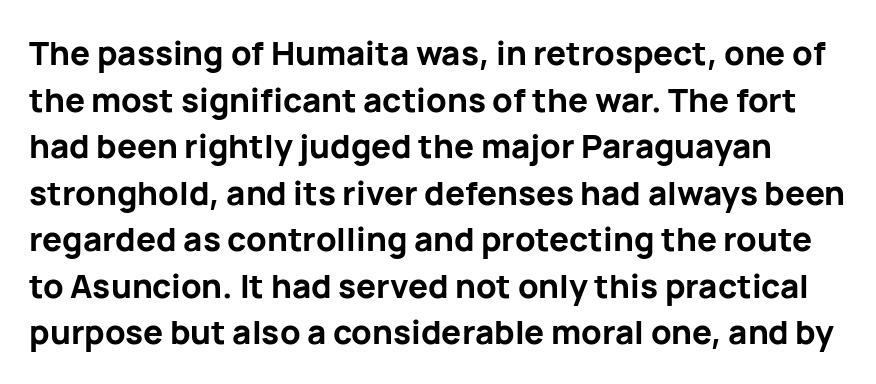
The image shows 33 px bold sans-serif type, upright; set normal line spacing (1.41x), normal letter spacing, not underlined; low stroke contrast and a medium x-height.
